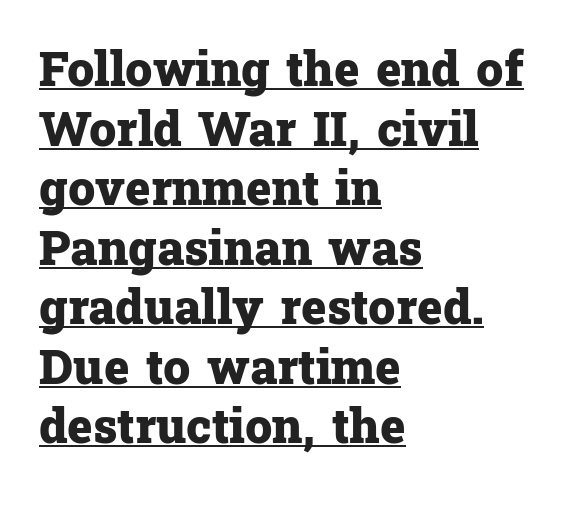
The image shows 48 px heavy serif type, upright; set left-aligned, line spacing 1.24x, normal letter spacing, underlined; low stroke contrast and a medium x-height.
